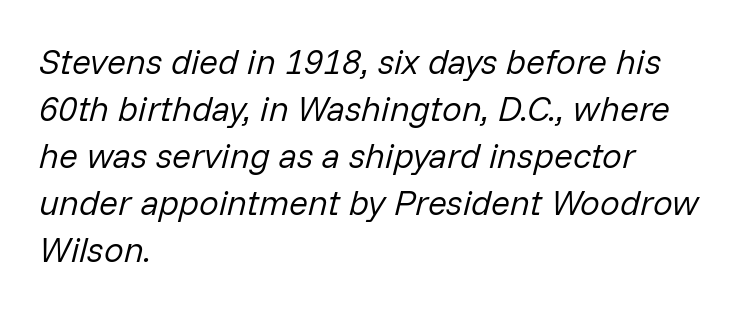
{"italic": "yes", "lean": "right", "slant_degrees": 14, "bold": "no", "weight": "regular", "width": "normal", "stroke_contrast": "low", "x_height": "medium", "monospaced": "no", "underline": "no", "align": "left", "line_spacing": "normal", "line_spacing_ratio": 1.34, "letter_spacing": "normal", "letter_spacing_em": 0.0, "glyph_px": 35}
